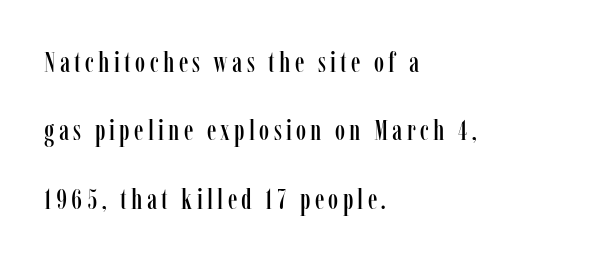
{"serif": "yes", "italic": "no", "width": "condensed", "stroke_contrast": "low", "x_height": "medium", "monospaced": "no", "underline": "no", "align": "left", "line_spacing": "loose", "line_spacing_ratio": 2.36, "glyph_px": 29}
